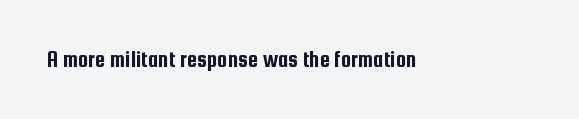
The image shows 23 px text type, upright; set normal letter spacing, not underlined.
